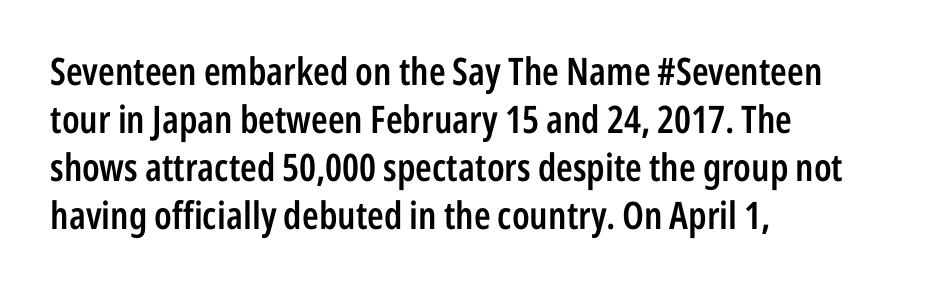
{"serif": "no", "italic": "no", "bold": "semi", "weight": "semibold", "width": "condensed", "stroke_contrast": "low", "x_height": "medium", "monospaced": "no", "underline": "no", "align": "left", "line_spacing": "normal", "line_spacing_ratio": 1.26, "letter_spacing": "normal", "letter_spacing_em": 0.0, "glyph_px": 38}
